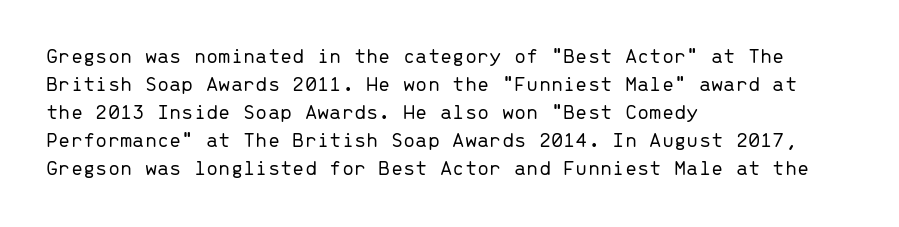
Q: Is the text bold? A: No.
Q: Is the text italic (slanted)? A: No, it is upright.
Q: Is the text underlined? A: No.
Q: How is the paragraph aligned? A: Left-aligned.
Q: Is the spacing between letters normal or unusually wide? A: Normal.
Q: Is the spacing between lines tight, normal or loose? A: Normal.
